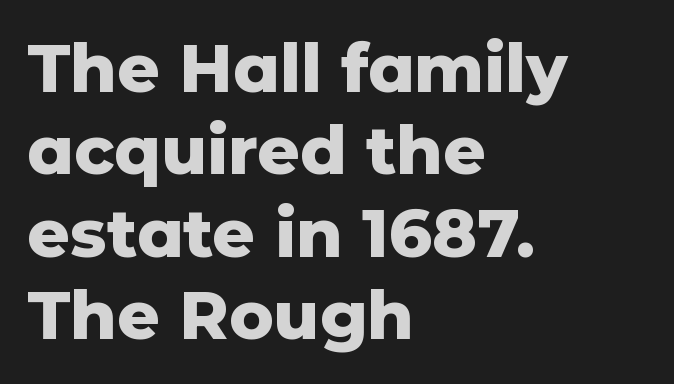
The image shows 67 px heavy sans-serif type, upright; set left-aligned, line spacing 1.23x, normal letter spacing, not underlined; low stroke contrast and a medium x-height.
